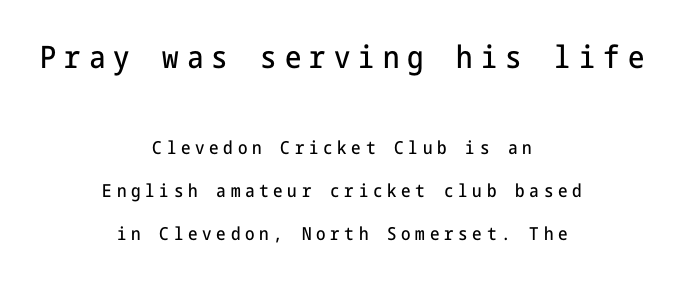
Q: Is the text italic (slanted)? A: No, it is upright.
Q: Is the typeface a serif or a sans-serif typeface? A: Sans-serif.
Q: Is the text underlined? A: No.
Q: How is the paragraph aligned? A: Centered.
Q: Is the spacing between letters normal or unusually wide? A: Unusually wide.
Q: Is the spacing between lines tight, normal or loose? A: Loose.
Q: Which block of text is set in a larger size, the first (top) or the second (bottom)? A: The first (top) one.
Q: Width (condensed, normal, or wide)? A: Condensed.
Q: Stroke contrast? A: Low.
Q: x-height? A: Medium.
